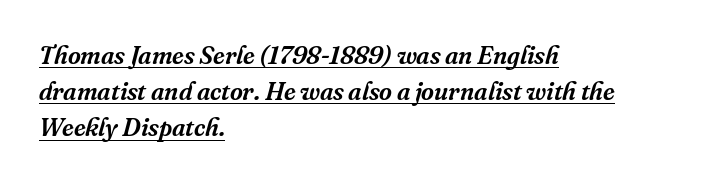
The image shows 25 px text type, italic (leaning right); set left-aligned, normal line spacing (1.45x), normal letter spacing, underlined.
